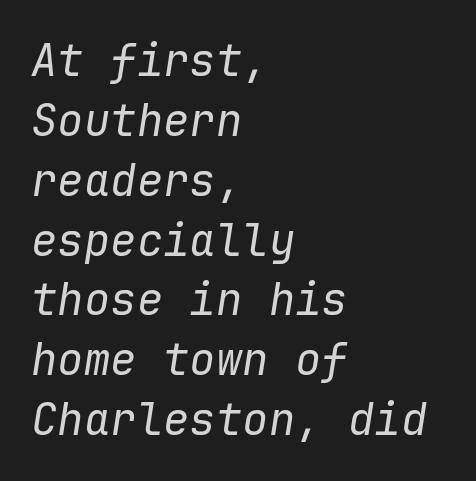
Q: Is the text bold? A: No.
Q: Is the text italic (slanted)? A: Yes, it leans right by about 9 degrees.
Q: Is the text underlined? A: No.
Q: How is the paragraph aligned? A: Left-aligned.
Q: Is the spacing between letters normal or unusually wide? A: Normal.
Q: Is the spacing between lines tight, normal or loose? A: Normal.
Q: Width (condensed, normal, or wide)? A: Normal.
Q: Stroke contrast? A: Low.
Q: x-height? A: Medium.
Q: Monospaced? A: Yes.
